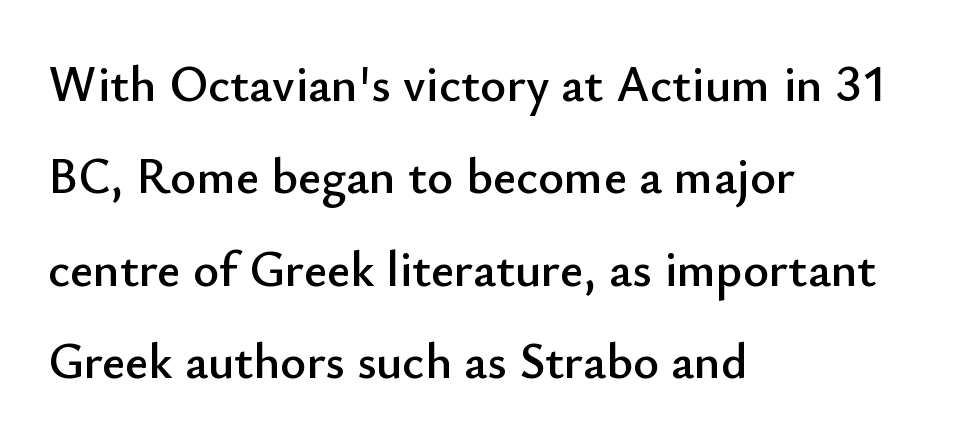
The letterforms sit shoulder to shoulder at normal distance. Note the varied advance widths — an 'i' is clearly narrower than an 'm'. The space directly below the letters is spotless. Regarding serifs, this sample does without them. Quick note: not italic, upright.
